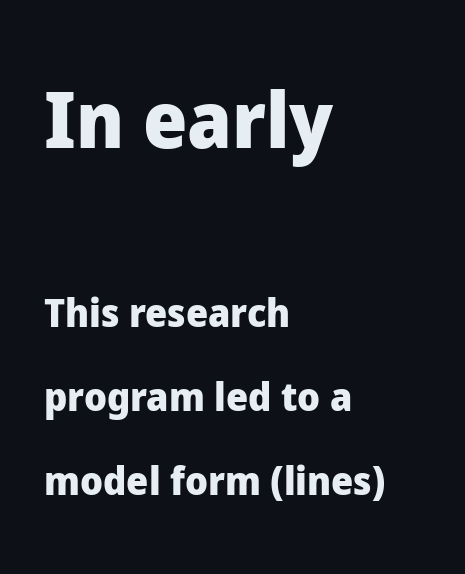
Q: Is the text bold? A: Yes.
Q: Is the text italic (slanted)? A: No, it is upright.
Q: Is the typeface a serif or a sans-serif typeface? A: Sans-serif.
Q: Is the text underlined? A: No.
Q: How is the paragraph aligned? A: Left-aligned.
Q: Is the spacing between letters normal or unusually wide? A: Normal.
Q: Is the spacing between lines tight, normal or loose? A: Loose.
Q: Which block of text is set in a larger size, the first (top) or the second (bottom)? A: The first (top) one.
Q: Width (condensed, normal, or wide)? A: Normal.
Q: Stroke contrast? A: Low.
Q: x-height? A: Medium.
Q: Monospaced? A: No.
